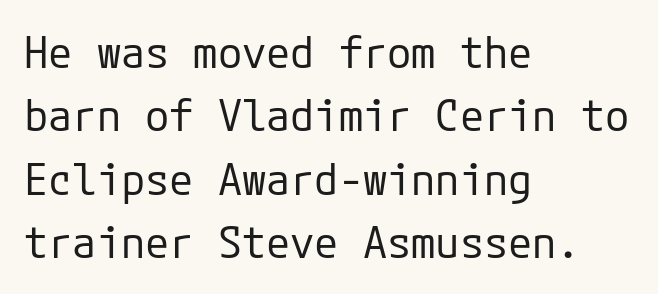
Q: Is the text bold? A: No.
Q: Is the text italic (slanted)? A: No, it is upright.
Q: Is the typeface a serif or a sans-serif typeface? A: Sans-serif.
Q: Is the text underlined? A: No.
Q: How is the paragraph aligned? A: Left-aligned.
Q: Is the spacing between letters normal or unusually wide? A: Normal.
Q: Is the spacing between lines tight, normal or loose? A: Normal.
Q: Width (condensed, normal, or wide)? A: Normal.
Q: Stroke contrast? A: Low.
Q: x-height? A: Medium.
